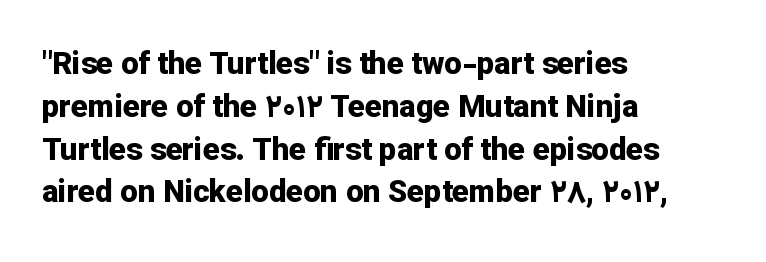
Q: Is the text bold? A: Yes.
Q: Is the text italic (slanted)? A: No, it is upright.
Q: Is the typeface a serif or a sans-serif typeface? A: Sans-serif.
Q: Is the text underlined? A: No.
Q: How is the paragraph aligned? A: Left-aligned.
Q: Is the spacing between letters normal or unusually wide? A: Normal.
Q: Is the spacing between lines tight, normal or loose? A: Normal.
Q: Width (condensed, normal, or wide)? A: Normal.
Q: Stroke contrast? A: Low.
Q: x-height? A: Medium.
Q: Monospaced? A: No.
